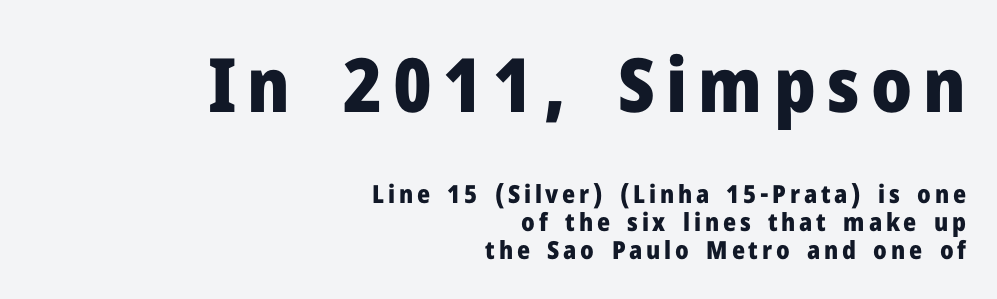
Q: Is the text bold? A: Yes.
Q: Is the text italic (slanted)? A: No, it is upright.
Q: Is the typeface a serif or a sans-serif typeface? A: Sans-serif.
Q: Is the text underlined? A: No.
Q: How is the paragraph aligned? A: Right-aligned.
Q: Is the spacing between lines tight, normal or loose? A: Tight.
Q: Which block of text is set in a larger size, the first (top) or the second (bottom)? A: The first (top) one.
Q: Width (condensed, normal, or wide)? A: Normal.
Q: Stroke contrast? A: Low.
Q: x-height? A: Medium.
Q: Monospaced? A: No.
